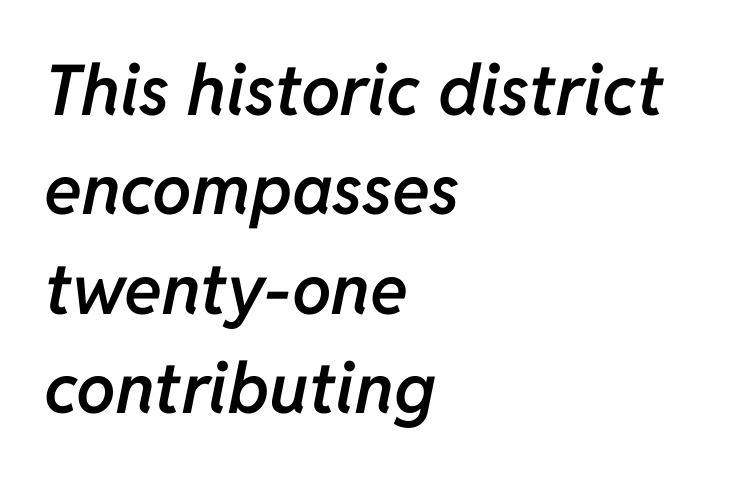
The image shows 70 px semibold type, italic (leaning right); set left-aligned, normal line spacing (1.42x), normal letter spacing, not underlined; low stroke contrast and a medium x-height.
